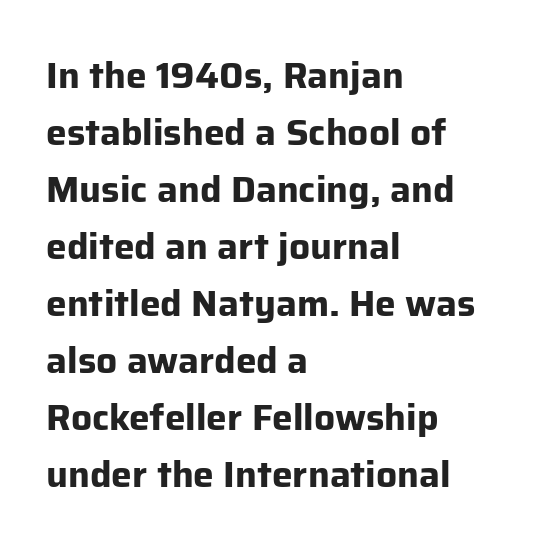
{"serif": "no", "italic": "no", "bold": "yes", "weight": "bold", "width": "normal", "stroke_contrast": "low", "x_height": "medium", "monospaced": "no", "underline": "no", "align": "left", "line_spacing": "normal", "line_spacing_ratio": 1.54, "letter_spacing": "normal", "letter_spacing_em": 0.0, "glyph_px": 37}
